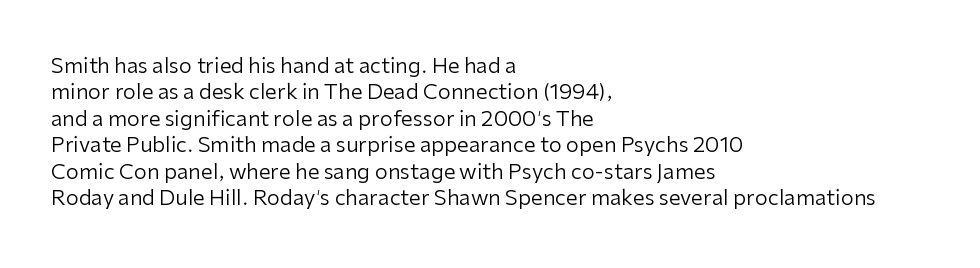
The image shows 21 px text type, upright; set left-aligned, normal line spacing (1.26x), normal letter spacing, not underlined.
